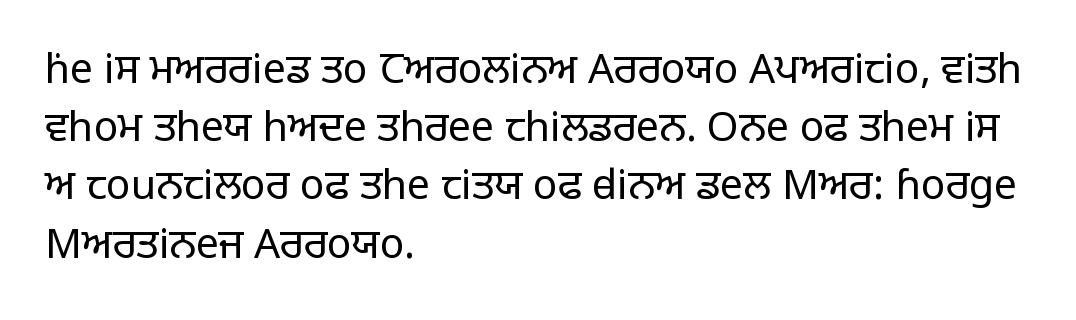
Q: Is the text bold? A: No.
Q: Is the text italic (slanted)? A: No, it is upright.
Q: Is the typeface a serif or a sans-serif typeface? A: Sans-serif.
Q: Is the text underlined? A: No.
Q: How is the paragraph aligned? A: Left-aligned.
Q: Is the spacing between letters normal or unusually wide? A: Normal.
Q: Is the spacing between lines tight, normal or loose? A: Normal.
Q: Width (condensed, normal, or wide)? A: Normal.
Q: Stroke contrast? A: Low.
Q: x-height? A: Large.
Q: Monospaced? A: No.
